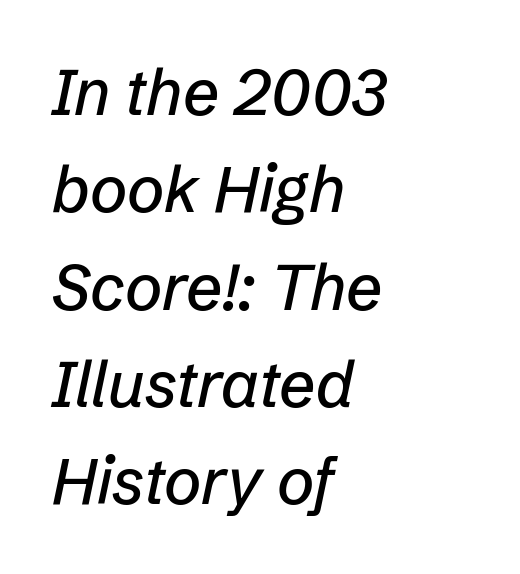
Q: Is the text italic (slanted)? A: Yes, it leans right by about 12 degrees.
Q: Is the text underlined? A: No.
Q: How is the paragraph aligned? A: Left-aligned.
Q: Is the spacing between letters normal or unusually wide? A: Normal.
Q: Is the spacing between lines tight, normal or loose? A: Normal.
Q: Width (condensed, normal, or wide)? A: Normal.
Q: Stroke contrast? A: Low.
Q: x-height? A: Medium.
Q: Monospaced? A: No.
